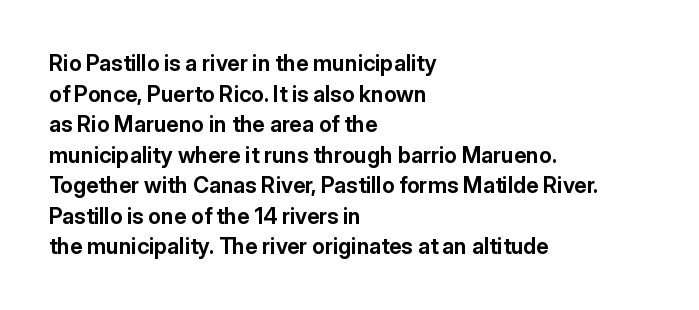
{"italic": "no", "bold": "yes", "underline": "no", "align": "left", "line_spacing": "normal", "line_spacing_ratio": 1.39, "letter_spacing": "normal", "letter_spacing_em": 0.0, "glyph_px": 22}
